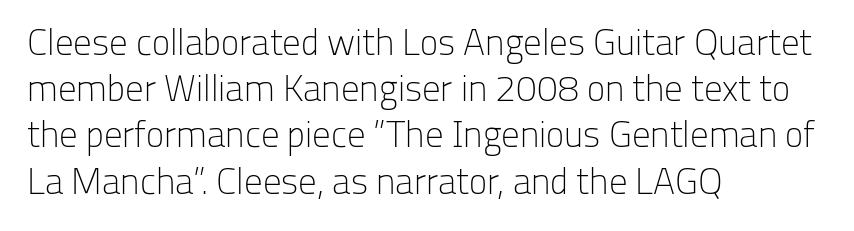
Q: Is the text bold? A: No.
Q: Is the text italic (slanted)? A: No, it is upright.
Q: Is the typeface a serif or a sans-serif typeface? A: Sans-serif.
Q: Is the text underlined? A: No.
Q: How is the paragraph aligned? A: Left-aligned.
Q: Is the spacing between letters normal or unusually wide? A: Normal.
Q: Is the spacing between lines tight, normal or loose? A: Normal.
Q: Width (condensed, normal, or wide)? A: Normal.
Q: Stroke contrast? A: Low.
Q: x-height? A: Medium.
Q: Monospaced? A: No.
